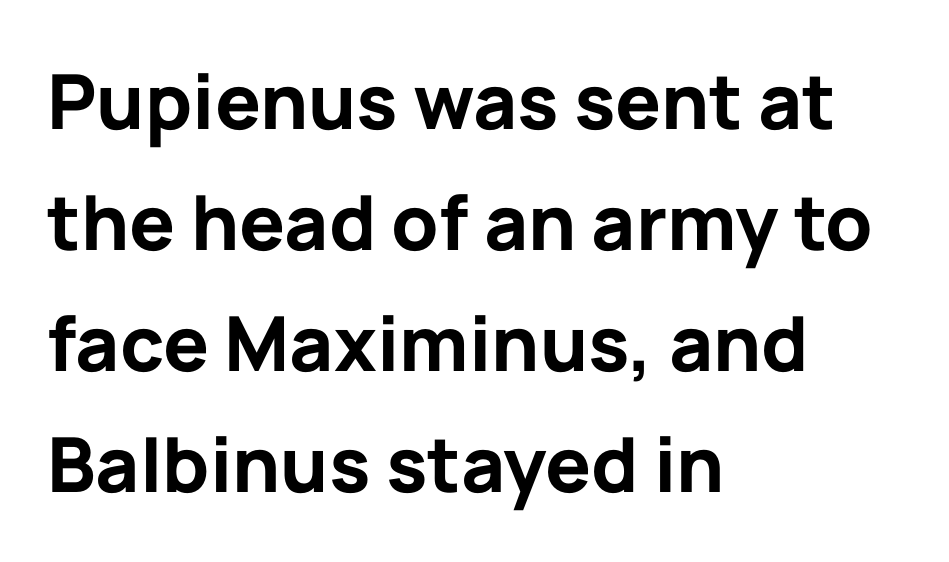
Letterform terminals end flat and unadorned throughout the passage. Nope, not italic — everything's standing straight. The rendering uses a moderate line-height, typical for paragraphs. Compared with an ordinary text face, these strokes are far heavier — a full bold. The letters advance in unequal steps, a hallmark of proportional type.
